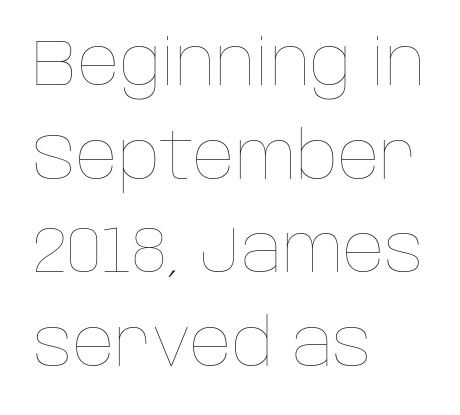
Q: Is the text bold? A: No.
Q: Is the text italic (slanted)? A: No, it is upright.
Q: Is the text underlined? A: No.
Q: How is the paragraph aligned? A: Left-aligned.
Q: Is the spacing between letters normal or unusually wide? A: Normal.
Q: Is the spacing between lines tight, normal or loose? A: Normal.
Q: Width (condensed, normal, or wide)? A: Normal.
Q: Stroke contrast? A: Low.
Q: x-height? A: Large.
Q: Monospaced? A: No.
